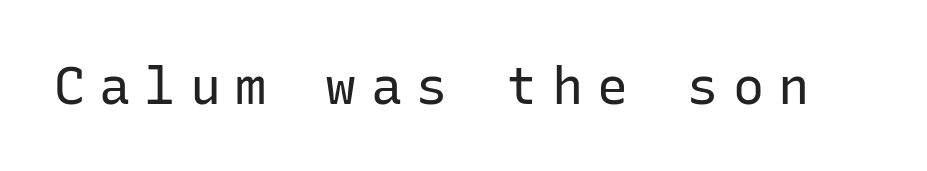
Monospaced: the letters line up in strict vertical columns. Heaviness? Minimal to ordinary, like unemphasized prose. The characters display no serif detailing; their extremities are plain. Glance below the letters and you will spot only blank space.
